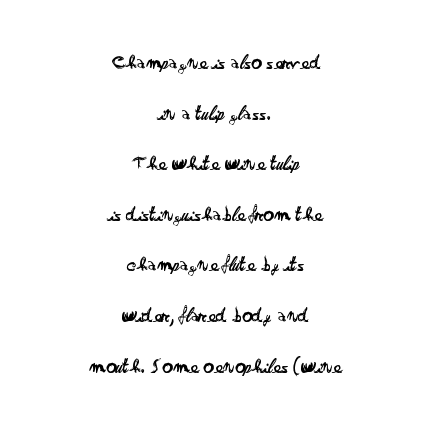
Q: Is the text bold? A: No.
Q: Is the text italic (slanted)? A: No, it is upright.
Q: Is the text underlined? A: No.
Q: How is the paragraph aligned? A: Centered.
Q: Is the spacing between letters normal or unusually wide? A: Normal.
Q: Is the spacing between lines tight, normal or loose? A: Loose.
